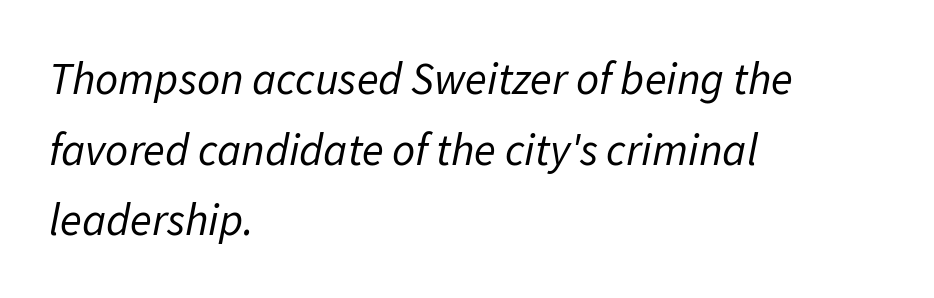
The image shows 45 px regular-weight type, italic (leaning right); set left-aligned, normal line spacing (1.57x), normal letter spacing, not underlined; low stroke contrast and a medium x-height.
